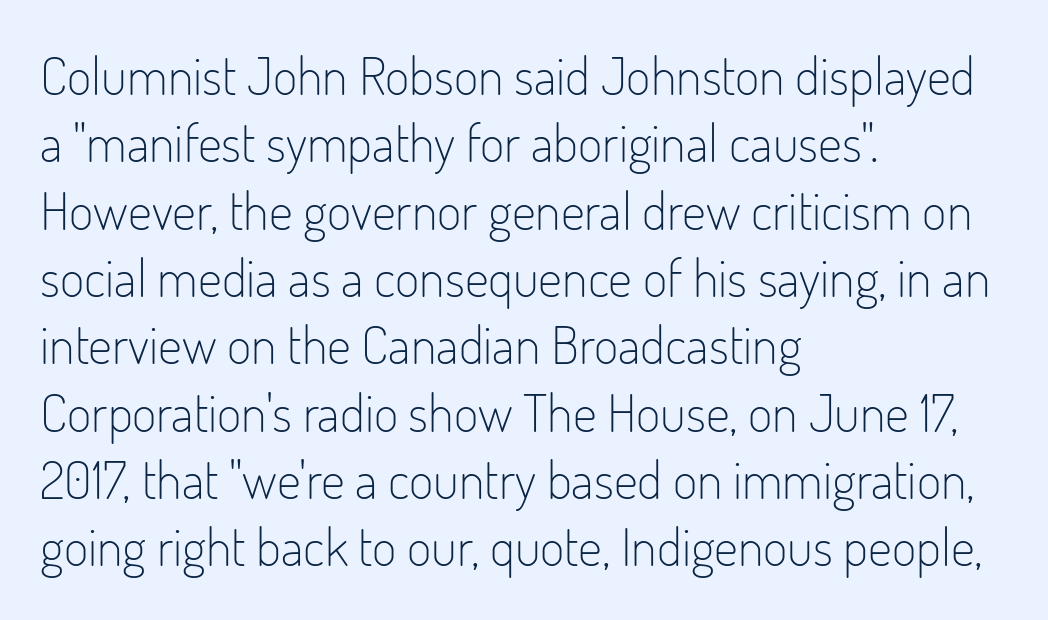
The paragraph shown leans on its left margin. Each letter keeps its own natural width here, so spacing adapts to shape. Summary of vertical rhythm: regular, with standard interline spacing. No italicization has been applied; the sample stays upright.
